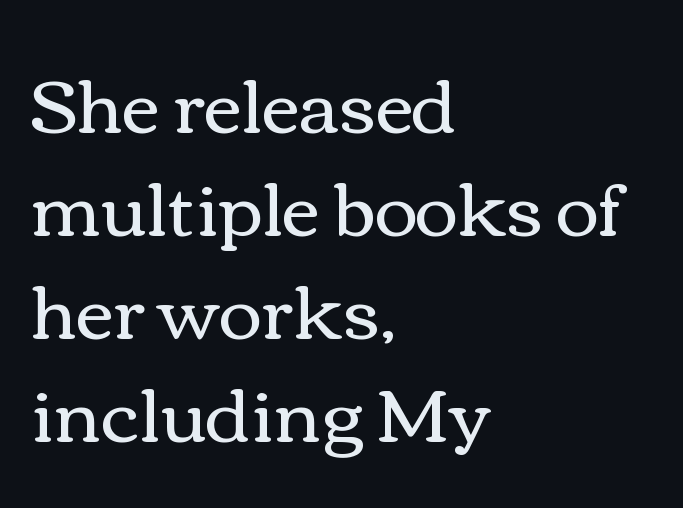
The image shows 74 px regular-weight, wide type, upright; set left-aligned, normal line spacing (1.39x), normal letter spacing, not underlined; medium stroke contrast and a medium x-height.
